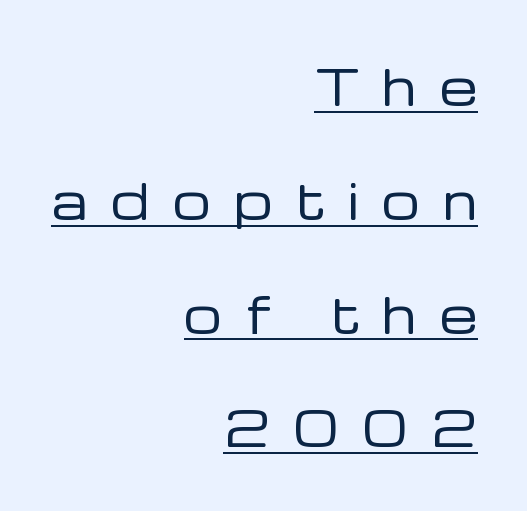
The type family on display is of the sans-serif kind. Posture: vertical. Loosely led — the rows are spread out. The letters advance in unequal steps, a hallmark of proportional type. The font is comparable to plain body text, perhaps lighter. Letter spacing: wide.
